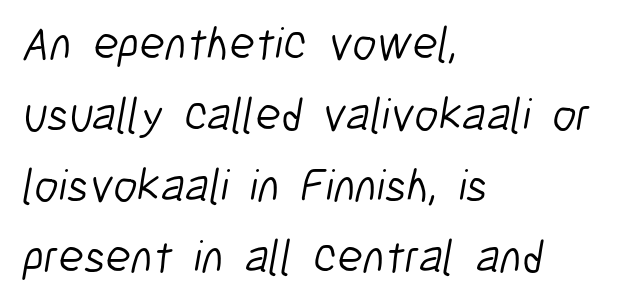
{"serif": "no", "bold": "no", "weight": "light", "width": "condensed", "stroke_contrast": "low", "x_height": "medium", "monospaced": "no", "underline": "no", "align": "left", "line_spacing": "normal", "line_spacing_ratio": 1.51, "letter_spacing": "normal", "letter_spacing_em": 0.0, "glyph_px": 47}
